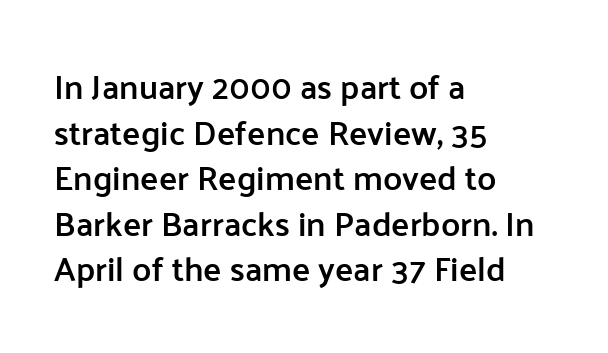
Posture: upright roman. Heft: intermediate — a semibold. Quick note: interline space is typical. This sample uses a sans-serif face. Do the characters align in a grid? No, the font is proportional. Which margin do the lines hug? The left one — the right edge is uneven.
